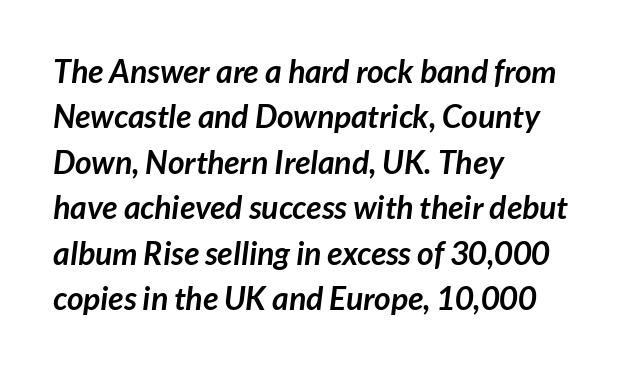
{"serif": "no", "bold": "yes", "weight": "semibold", "width": "normal", "stroke_contrast": "low", "x_height": "medium", "monospaced": "no", "underline": "no", "align": "left", "line_spacing": "normal", "line_spacing_ratio": 1.42, "letter_spacing": "normal", "letter_spacing_em": 0.0, "glyph_px": 32}
